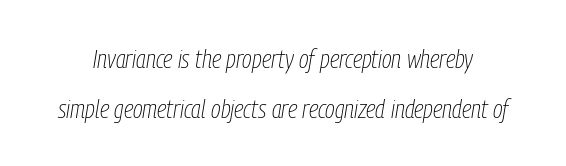
Yep, that's italic — everything's leaning. Counters stay open thanks to moderate or lighter strokes. What's the leading like? Stretched, with rows far apart. Plain, unruled lines of type.
